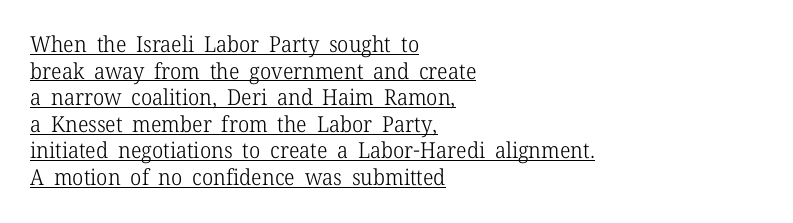
Q: Is the text bold? A: No.
Q: Is the text italic (slanted)? A: No, it is upright.
Q: Is the text underlined? A: Yes.
Q: How is the paragraph aligned? A: Left-aligned.
Q: Is the spacing between letters normal or unusually wide? A: Normal.
